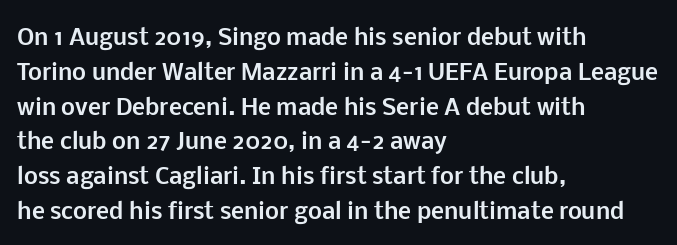
The image shows 22 px bold type, upright; set left-aligned, normal line spacing (1.58x), normal letter spacing, not underlined.
